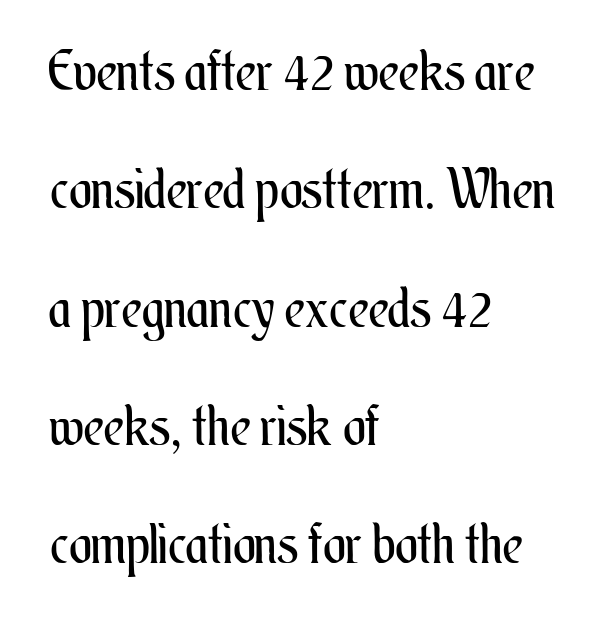
The image shows 54 px regular-weight, condensed type, upright; set left-aligned, loose line spacing (2.19x), normal letter spacing, not underlined; medium stroke contrast and a small x-height.
